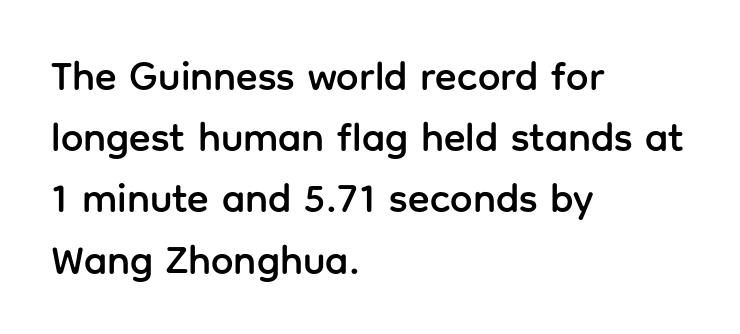
Short note: letters normally spaced. Characters remain perfectly vertical along every line. A normal amount of white space separates one row of letters from the next. A bare baseline throughout the passage. In terms of letterform style, serifs are entirely absent. The rendering uses natural spacing where letterforms have individual widths.
